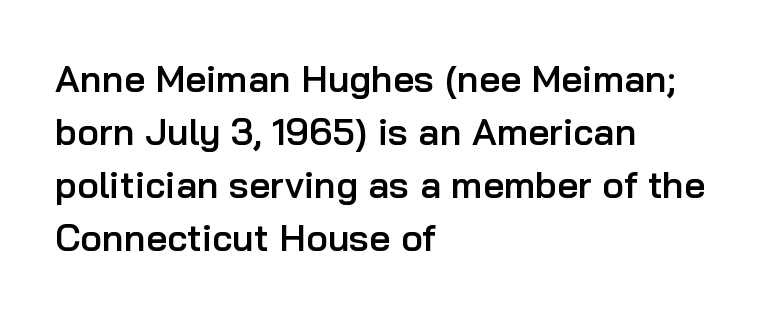
Q: Is the text bold? A: Semi-bold.
Q: Is the text italic (slanted)? A: No, it is upright.
Q: Is the typeface a serif or a sans-serif typeface? A: Sans-serif.
Q: Is the text underlined? A: No.
Q: How is the paragraph aligned? A: Left-aligned.
Q: Is the spacing between letters normal or unusually wide? A: Normal.
Q: Is the spacing between lines tight, normal or loose? A: Normal.
Q: Width (condensed, normal, or wide)? A: Normal.
Q: Stroke contrast? A: Low.
Q: x-height? A: Medium.
Q: Monospaced? A: No.
